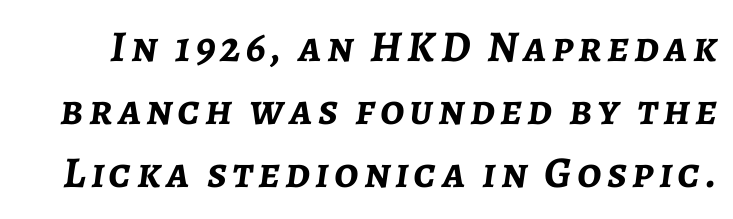
The letters advance in unequal steps, a hallmark of proportional type. The characters look thick and weighty, a clear bold. Does the lettering tilt? It does — this is italic. The words here are not underlined. This block has exactly the height ordinary leading produces.
